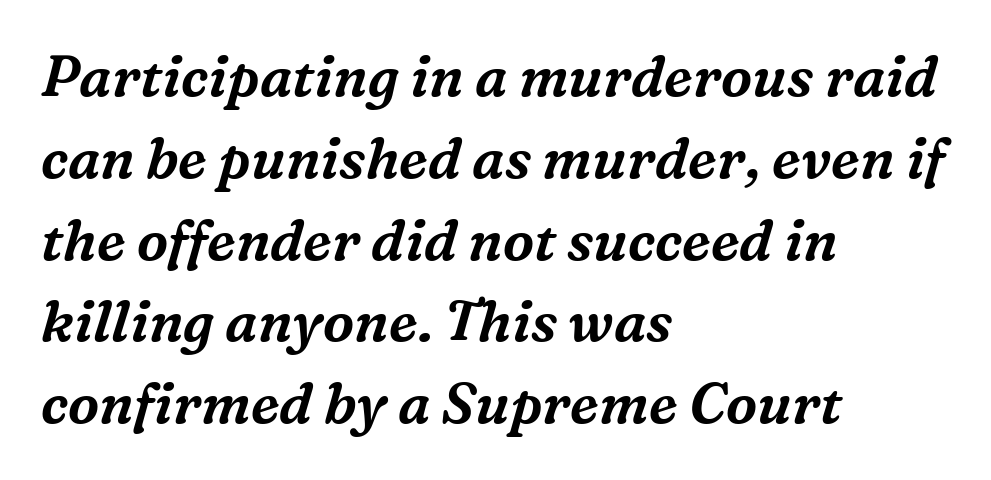
{"serif": "yes", "italic": "yes", "lean": "right", "slant_degrees": 16, "width": "normal", "stroke_contrast": "medium", "x_height": "medium", "monospaced": "no", "underline": "no", "align": "left", "line_spacing": "normal", "line_spacing_ratio": 1.46, "letter_spacing": "normal", "letter_spacing_em": 0.0, "glyph_px": 56}
